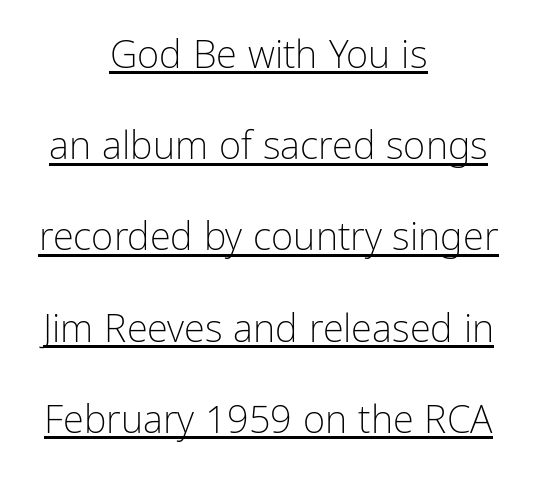
The image shows 38 px light sans-serif type, upright; set centered, loose line spacing (2.4x), normal letter spacing, underlined; low stroke contrast and a medium x-height.
